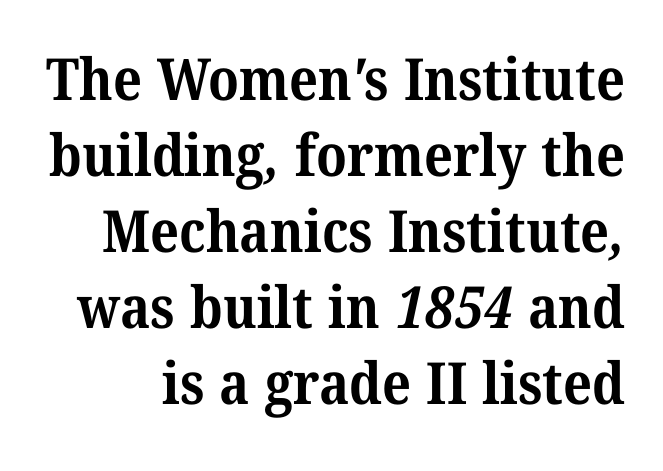
The rendering uses a bold face; every stroke is thick and dark. Students, note that the glyphs here touch the page at normal intervals. The area under the type is left untouched. Is this a fixed-width face? No — the glyphs have proportional, varying widths. Vertical spacing — default. Serif or sans? Serif — the stroke terminals have little feet.
